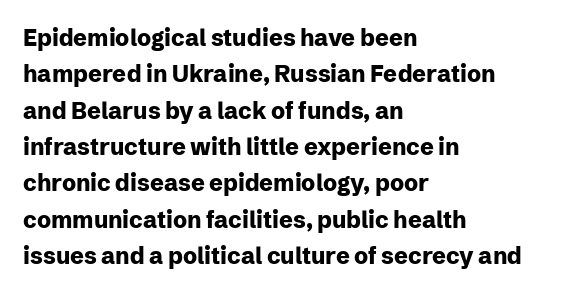
Q: Is the text bold? A: Yes.
Q: Is the text italic (slanted)? A: No, it is upright.
Q: Is the text underlined? A: No.
Q: How is the paragraph aligned? A: Left-aligned.
Q: Is the spacing between letters normal or unusually wide? A: Normal.
Q: Is the spacing between lines tight, normal or loose? A: Normal.
